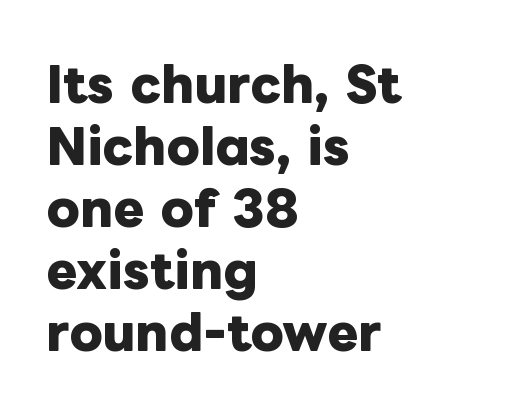
Q: Is the text bold? A: Yes.
Q: Is the text italic (slanted)? A: No, it is upright.
Q: Is the text underlined? A: No.
Q: How is the paragraph aligned? A: Left-aligned.
Q: Is the spacing between letters normal or unusually wide? A: Normal.
Q: Is the spacing between lines tight, normal or loose? A: Normal.
Q: Width (condensed, normal, or wide)? A: Normal.
Q: Stroke contrast? A: Low.
Q: x-height? A: Medium.
Q: Monospaced? A: No.
